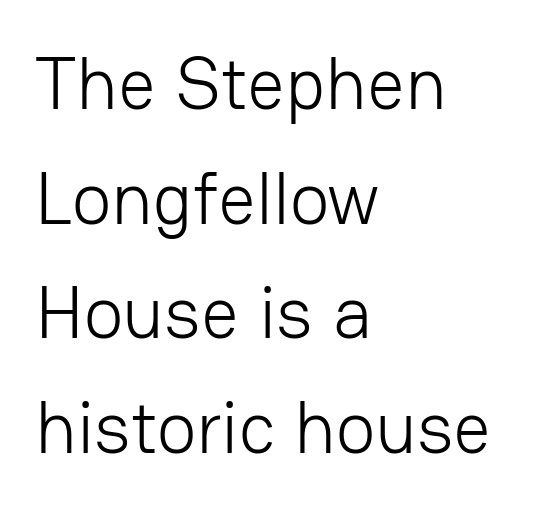
{"serif": "no", "italic": "no", "bold": "no", "weight": "light", "width": "normal", "stroke_contrast": "low", "x_height": "medium", "monospaced": "no", "underline": "no", "align": "left", "line_spacing": "normal", "line_spacing_ratio": 1.55, "letter_spacing": "normal", "letter_spacing_em": 0.0, "glyph_px": 74}
